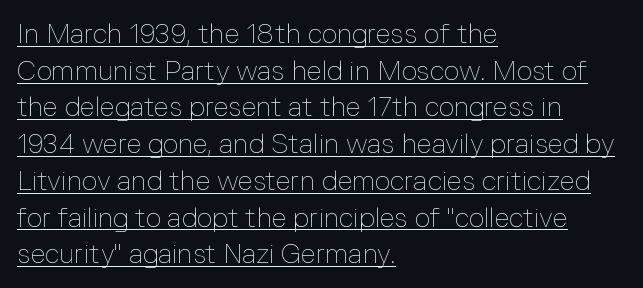
The letters stand straight up with perfectly vertical stems. Does a line run under the words? Yes, clearly. These lines are set flush left with a ragged right edge. Short note: letters normally spaced. Honestly, the row spacing looks completely unremarkable. Weight: not bold — regular or lighter.
